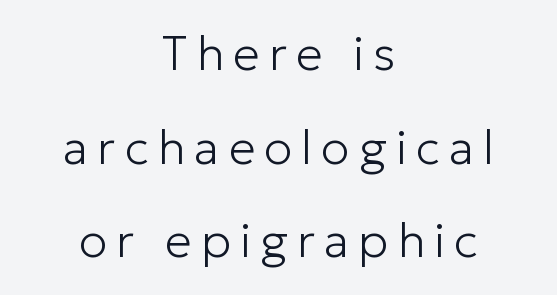
{"serif": "no", "italic": "no", "bold": "no", "weight": "light", "width": "normal", "stroke_contrast": "low", "x_height": "medium", "monospaced": "no", "underline": "no", "align": "center", "line_spacing": "loose", "line_spacing_ratio": 1.95, "glyph_px": 48}
